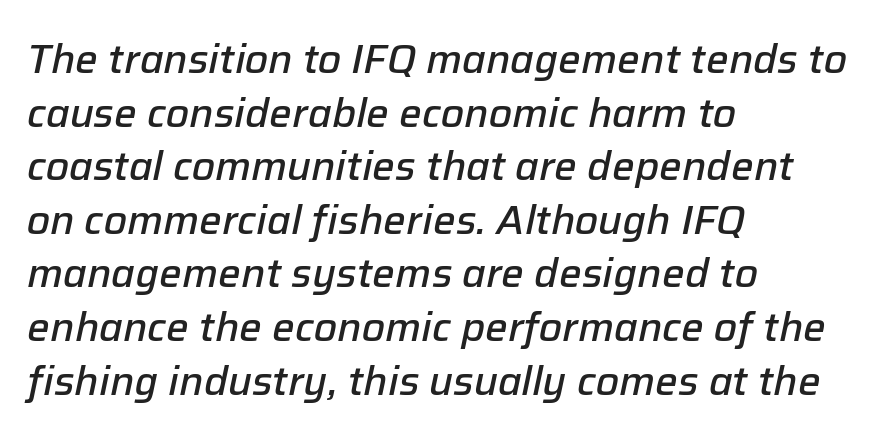
{"italic": "yes", "lean": "right", "slant_degrees": 12, "bold": "semi", "weight": "semibold", "width": "normal", "stroke_contrast": "low", "x_height": "medium", "monospaced": "no", "underline": "no", "align": "left", "line_spacing": "normal", "line_spacing_ratio": 1.34, "letter_spacing": "normal", "letter_spacing_em": 0.0, "glyph_px": 40}
